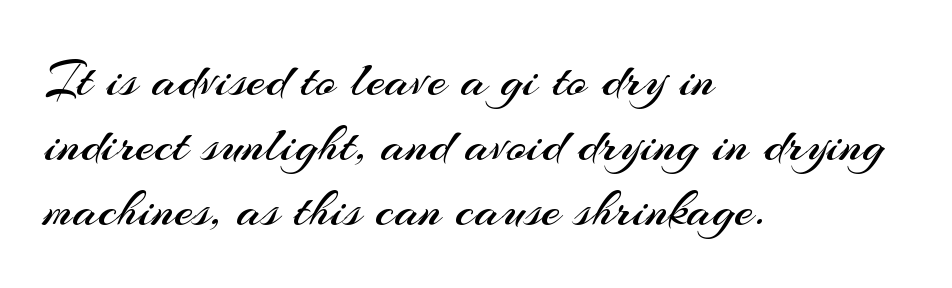
Where is the straight margin? On the left. Spacing between characters is what you'd get straight out of the box. The passage shown is typed in a proportional face where columns would drift. On a weight scale, this lands at 450 or below. Nope, no serifs anywhere on these letters.
